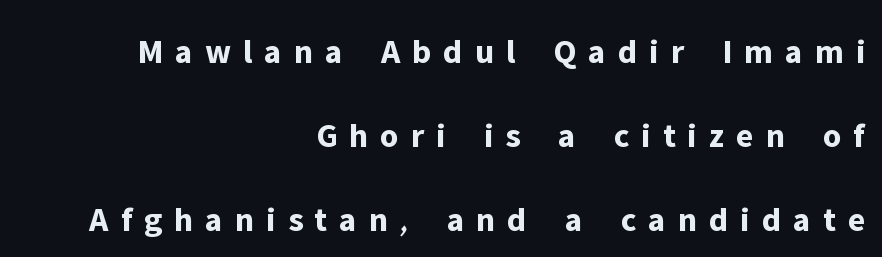
The image shows 35 px bold sans-serif type, upright; set right-aligned, loose line spacing (2.4x), unusually wide letter spacing (+0.34 em), not underlined; low stroke contrast and a medium x-height.
